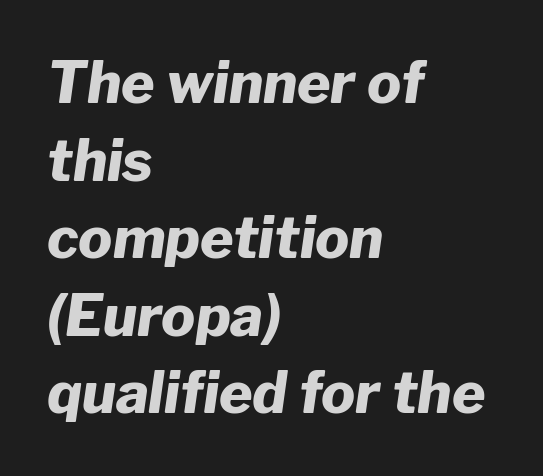
{"italic": "yes", "lean": "right", "slant_degrees": 8, "bold": "yes", "weight": "heavy", "width": "normal", "stroke_contrast": "low", "x_height": "medium", "monospaced": "no", "underline": "no", "align": "left", "line_spacing": "normal", "line_spacing_ratio": 1.36, "letter_spacing": "normal", "letter_spacing_em": 0.0, "glyph_px": 57}
